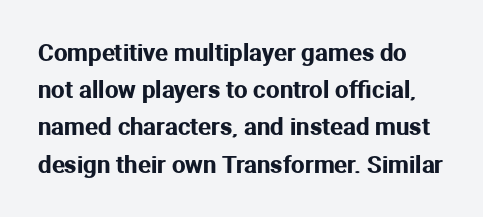
Q: Is the text italic (slanted)? A: No, it is upright.
Q: Is the text underlined? A: No.
Q: Is the spacing between letters normal or unusually wide? A: Normal.
Q: Is the spacing between lines tight, normal or loose? A: Normal.
